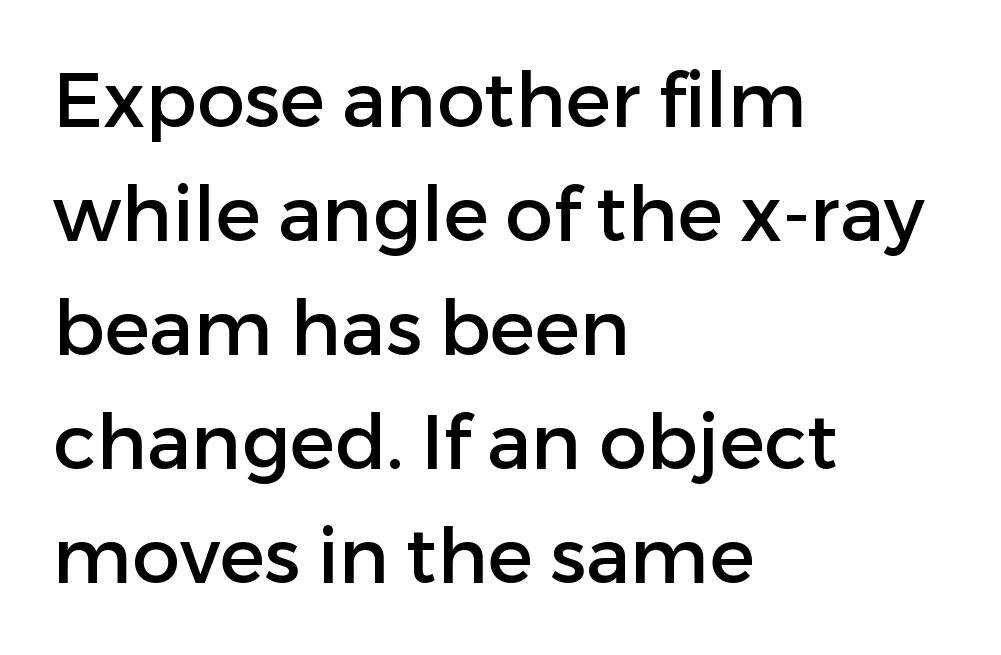
The image shows 76 px sans-serif type, upright; set left-aligned, normal line spacing (1.5x), normal letter spacing, not underlined; low stroke contrast and a medium x-height.
